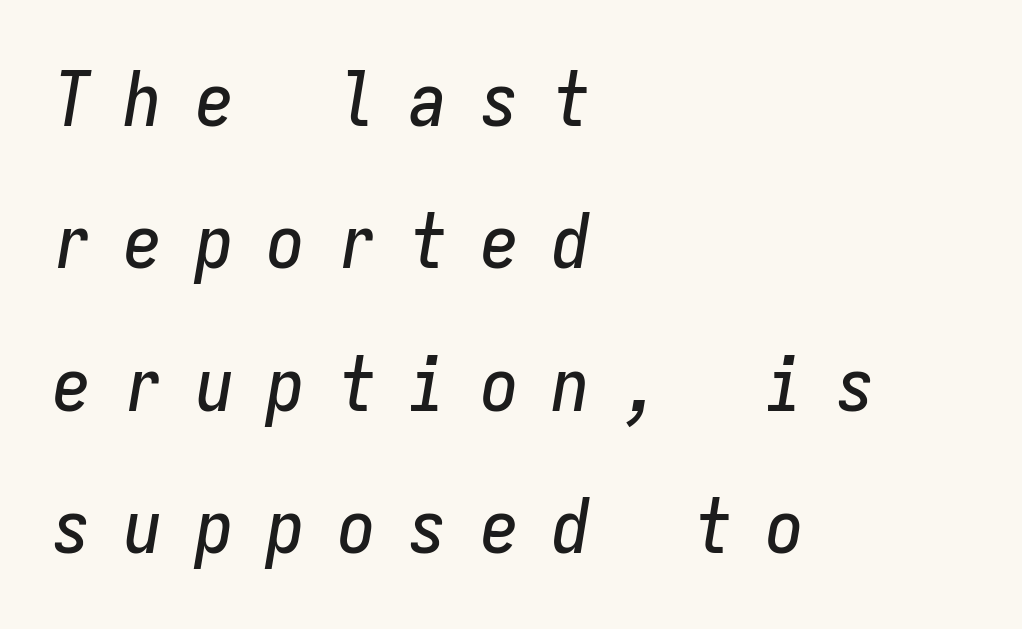
{"italic": "yes", "lean": "right", "slant_degrees": 9, "width": "condensed", "stroke_contrast": "low", "x_height": "medium", "monospaced": "yes", "underline": "no", "align": "left", "line_spacing": "loose", "line_spacing_ratio": 1.9, "letter_spacing": "wide", "letter_spacing_em": 0.45, "glyph_px": 75}
